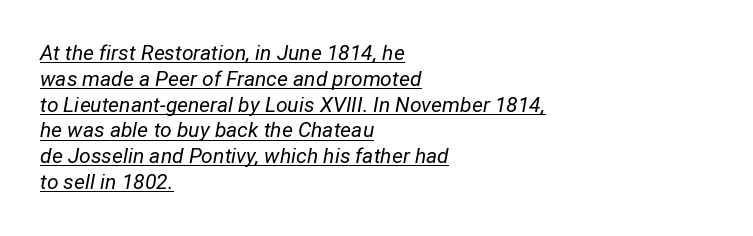
The image shows 21 px text type, italic (leaning right); set left-aligned, line spacing 1.23x, normal letter spacing, underlined.
